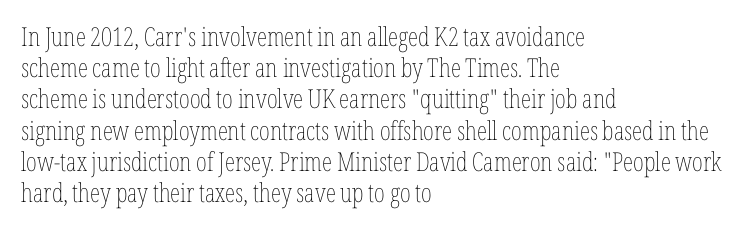
{"italic": "no", "bold": "no", "underline": "no", "align": "left", "line_spacing_ratio": 1.2, "letter_spacing": "normal", "letter_spacing_em": 0.0, "glyph_px": 26}
